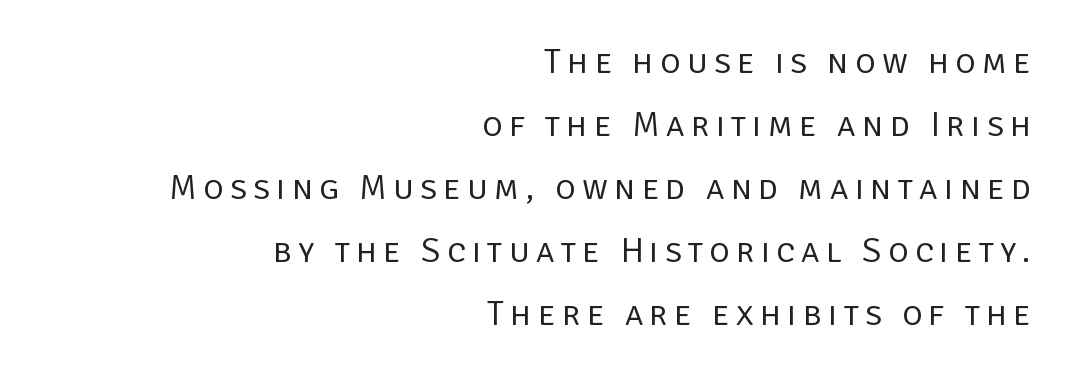
Looks like regular typesetting: each glyph gets only the width it needs. Are there feet on the stems? There aren't — it's a sans. The font is comparable to plain body text, perhaps lighter. Beneath every word, the page is bare.
